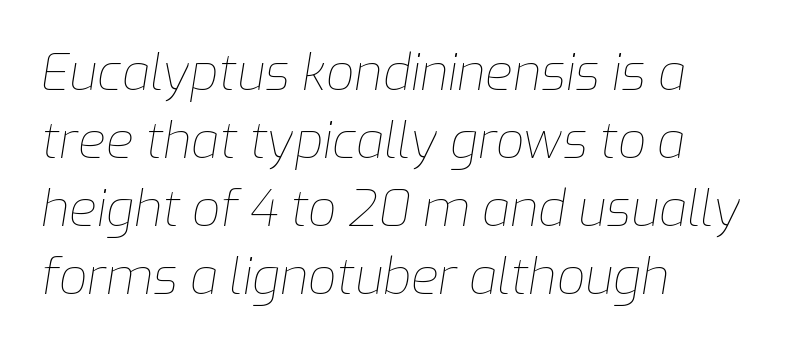
{"italic": "yes", "lean": "right", "slant_degrees": 9, "bold": "no", "weight": "thin", "width": "normal", "stroke_contrast": "low", "x_height": "medium", "monospaced": "no", "underline": "no", "align": "left", "line_spacing": "normal", "line_spacing_ratio": 1.36, "letter_spacing": "normal", "letter_spacing_em": 0.0, "glyph_px": 50}
